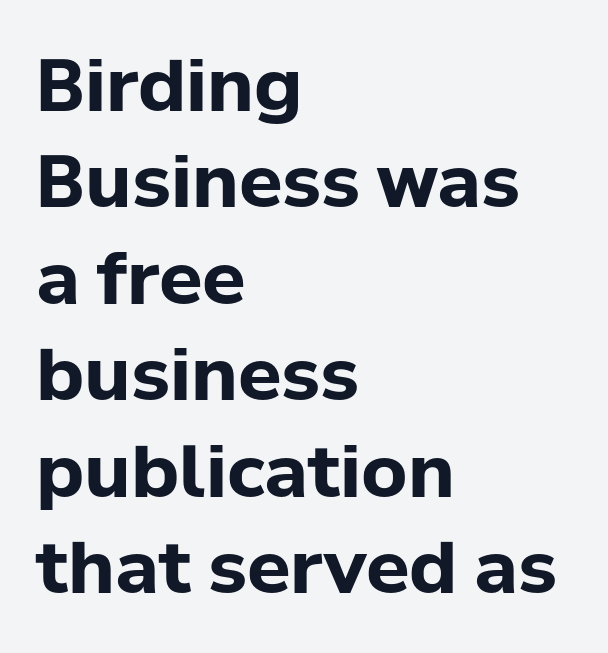
The image shows 72 px bold sans-serif type, upright; set left-aligned, normal line spacing (1.34x), normal letter spacing, not underlined; low stroke contrast and a medium x-height.
